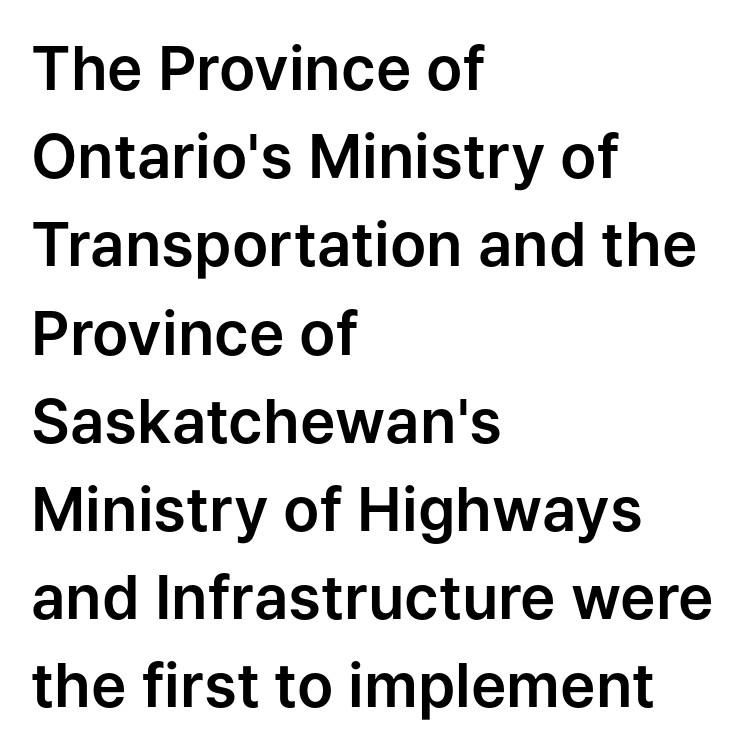
The image shows 60 px sans-serif type, upright; set left-aligned, normal line spacing (1.47x), normal letter spacing, not underlined; low stroke contrast and a medium x-height.
